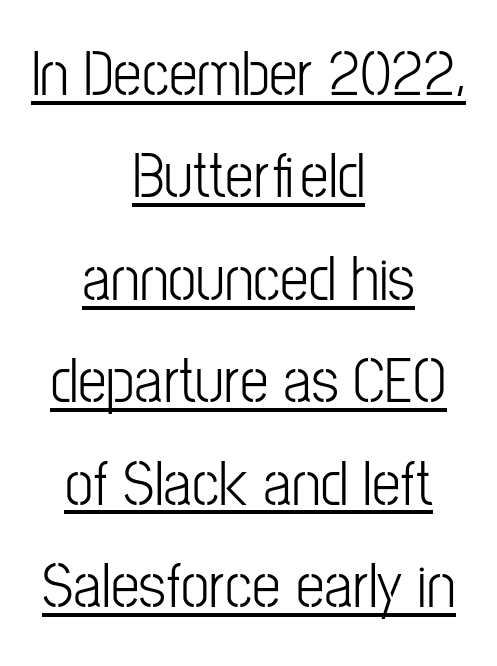
Nope, no serifs anywhere on these letters. These lines are rendered in a variable-pitch font. The weight would be labelled regular, book, light, or lighter still. Emphasis is given by a line drawn under the lettering. Italic? Not at all — the glyphs are vertical.
